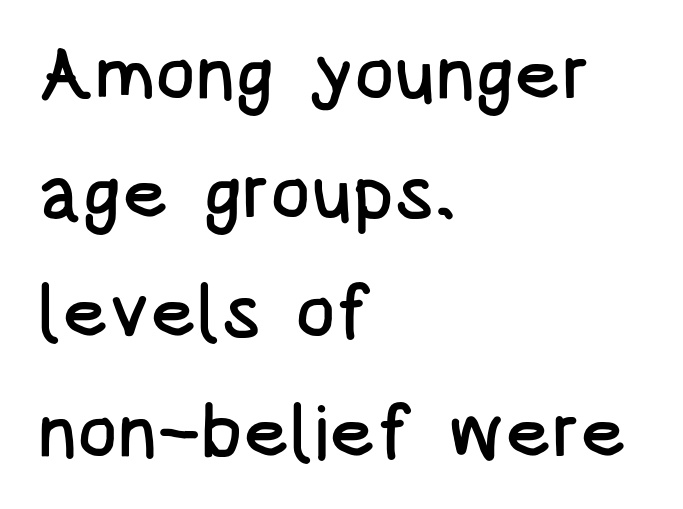
No extra tracking has been applied to these lines. The strip under each line holds only bare page. Visually the block forms a straight wall on the left and a jagged coastline on the right. The passage shown is typeset with a sans-serif family.
